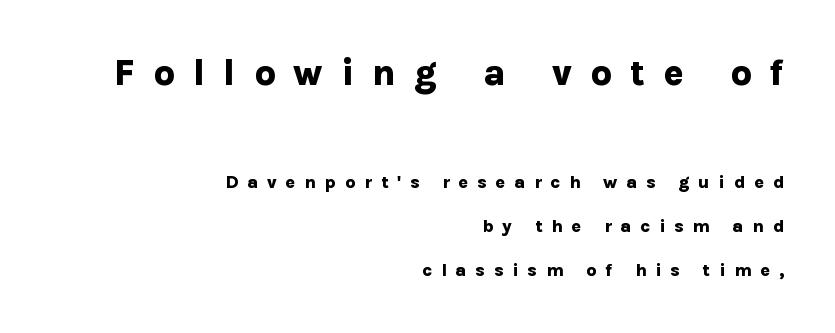
Q: Is the text bold? A: Yes.
Q: Is the text italic (slanted)? A: No, it is upright.
Q: Is the typeface a serif or a sans-serif typeface? A: Sans-serif.
Q: Is the text underlined? A: No.
Q: How is the paragraph aligned? A: Right-aligned.
Q: Is the spacing between letters normal or unusually wide? A: Unusually wide.
Q: Is the spacing between lines tight, normal or loose? A: Loose.
Q: Which block of text is set in a larger size, the first (top) or the second (bottom)? A: The first (top) one.
Q: Width (condensed, normal, or wide)? A: Normal.
Q: Stroke contrast? A: Low.
Q: x-height? A: Medium.
Q: Monospaced? A: No.
